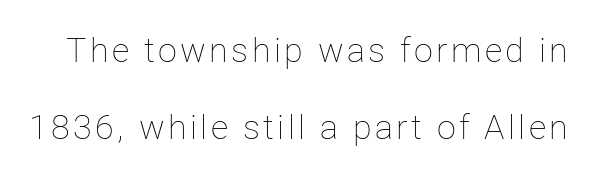
The image shows 34 px thin type, upright; set loose line spacing (2.27x), not underlined; low stroke contrast and a medium x-height.
